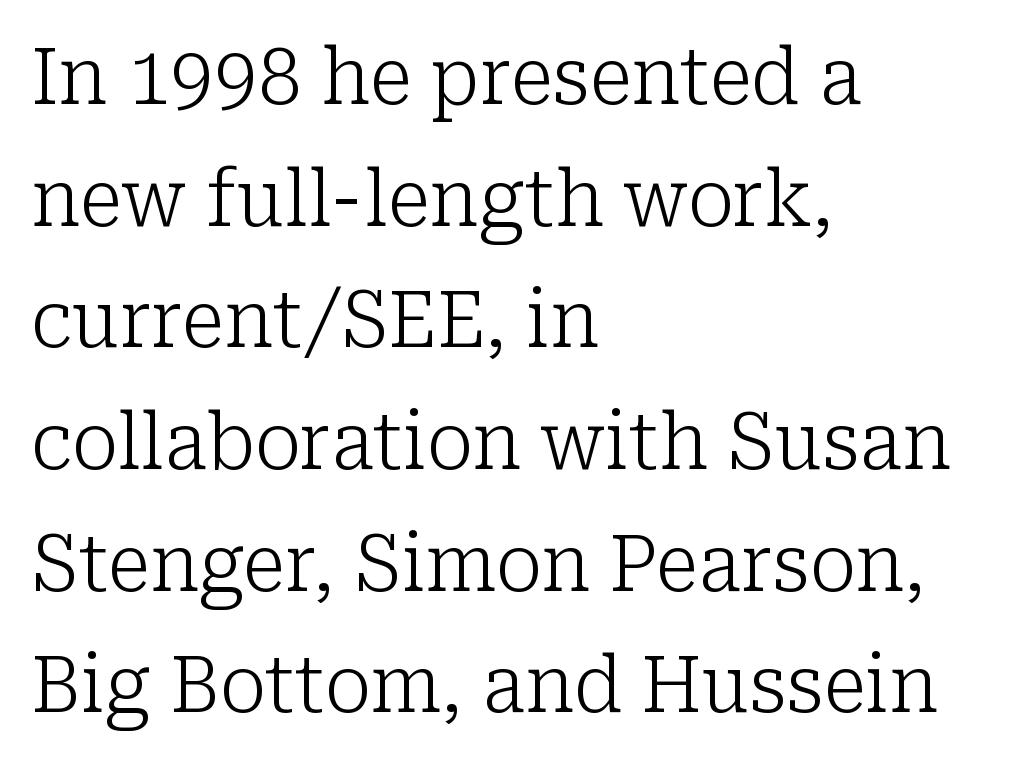
Q: Is the text bold? A: No.
Q: Is the text italic (slanted)? A: No, it is upright.
Q: Is the typeface a serif or a sans-serif typeface? A: Serif.
Q: Is the text underlined? A: No.
Q: How is the paragraph aligned? A: Left-aligned.
Q: Is the spacing between letters normal or unusually wide? A: Normal.
Q: Is the spacing between lines tight, normal or loose? A: Normal.
Q: Width (condensed, normal, or wide)? A: Normal.
Q: Stroke contrast? A: Low.
Q: x-height? A: Medium.
Q: Monospaced? A: No.
